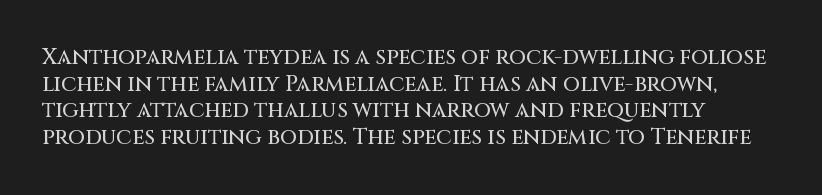
Q: Is the text italic (slanted)? A: No, it is upright.
Q: Is the text underlined? A: No.
Q: How is the paragraph aligned? A: Left-aligned.
Q: Is the spacing between letters normal or unusually wide? A: Normal.
